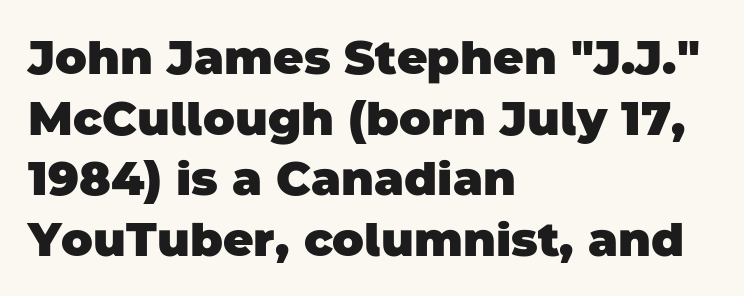
The typesetting leans heavy: a genuine bold. Only glyphs here, with clear space below each row. The line-height multiplier appears to be the usual default. Visually the block forms a straight wall on the left and a jagged coastline on the right. Proportional: the letters do not fall into vertical columns. Each word holds together tightly as a unit, with standard inter-letter gaps.
